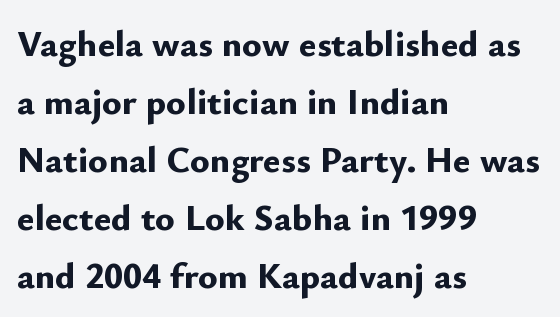
Q: Is the text bold? A: Yes.
Q: Is the text italic (slanted)? A: No, it is upright.
Q: Is the typeface a serif or a sans-serif typeface? A: Sans-serif.
Q: Is the text underlined? A: No.
Q: How is the paragraph aligned? A: Left-aligned.
Q: Is the spacing between letters normal or unusually wide? A: Normal.
Q: Is the spacing between lines tight, normal or loose? A: Normal.
Q: Width (condensed, normal, or wide)? A: Normal.
Q: Stroke contrast? A: Low.
Q: x-height? A: Small.
Q: Monospaced? A: No.
